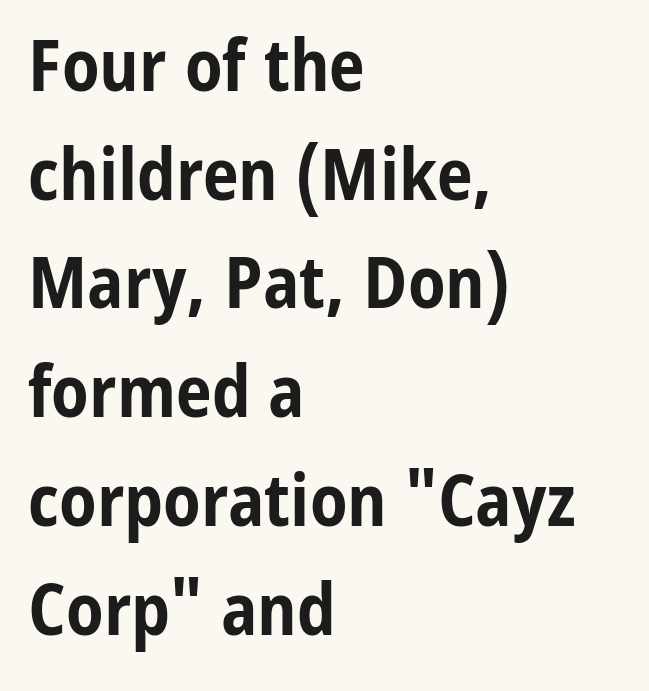
The image shows 72 px bold, condensed sans-serif type, upright; set left-aligned, normal line spacing (1.51x), normal letter spacing, not underlined; low stroke contrast and a medium x-height.
